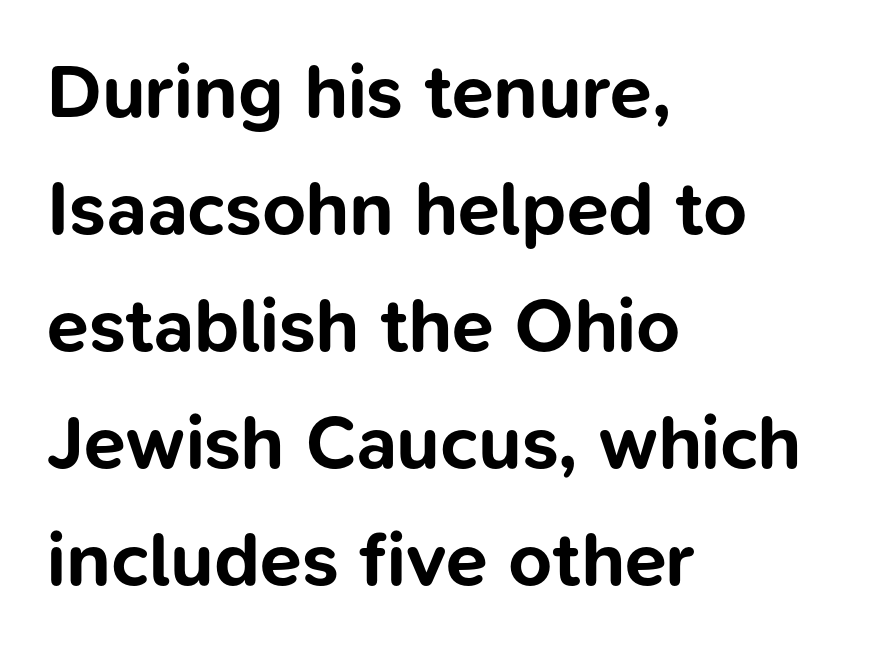
Q: Is the text bold? A: Yes.
Q: Is the text italic (slanted)? A: No, it is upright.
Q: Is the typeface a serif or a sans-serif typeface? A: Sans-serif.
Q: Is the text underlined? A: No.
Q: How is the paragraph aligned? A: Left-aligned.
Q: Is the spacing between letters normal or unusually wide? A: Normal.
Q: Is the spacing between lines tight, normal or loose? A: Normal.
Q: Width (condensed, normal, or wide)? A: Normal.
Q: Stroke contrast? A: Low.
Q: x-height? A: Medium.
Q: Monospaced? A: No.
